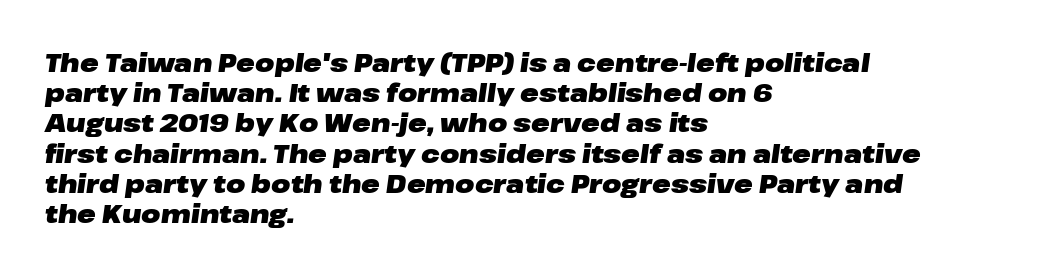
{"italic": "yes", "lean": "right", "slant_degrees": 8, "bold": "yes", "underline": "no", "align": "left", "line_spacing_ratio": 1.21, "letter_spacing": "normal", "letter_spacing_em": 0.0, "glyph_px": 25}
